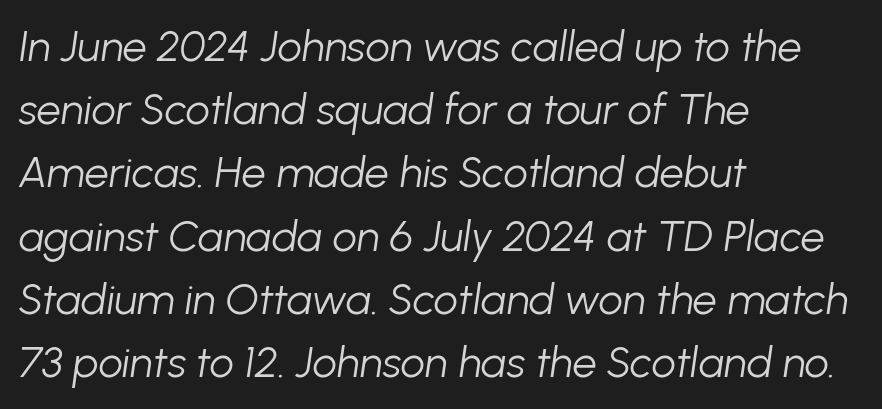
{"italic": "yes", "lean": "right", "slant_degrees": 8, "bold": "no", "weight": "light", "width": "normal", "stroke_contrast": "low", "x_height": "medium", "monospaced": "no", "underline": "no", "align": "left", "line_spacing": "normal", "line_spacing_ratio": 1.47, "letter_spacing": "normal", "letter_spacing_em": 0.0, "glyph_px": 43}
